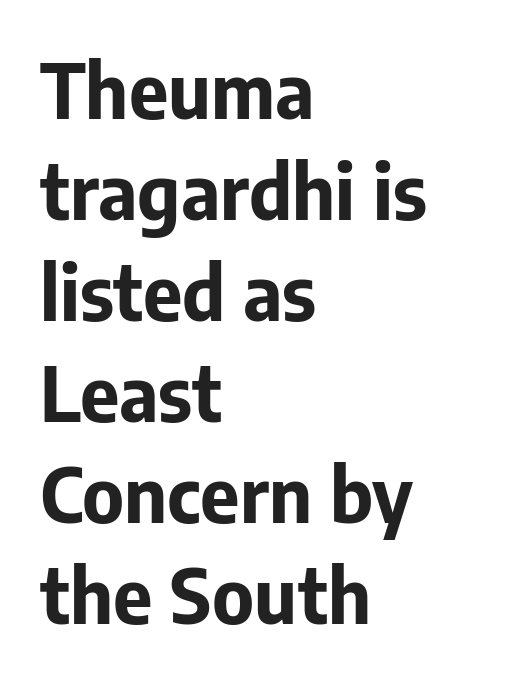
The lettering stays uniformly vertical, giving the passage a roman look. The paragraph has a hard left edge and a soft right edge. The baseline area is clear. In terms of weight, the rendering is a true, heavy bold.
